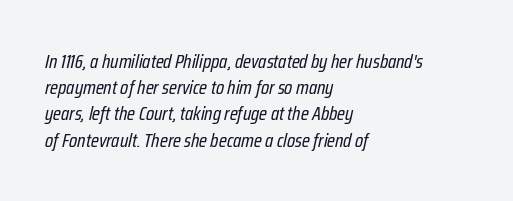
The image shows 20 px text type, italic (leaning right); set left-aligned, normal line spacing (1.31x), normal letter spacing, not underlined.
